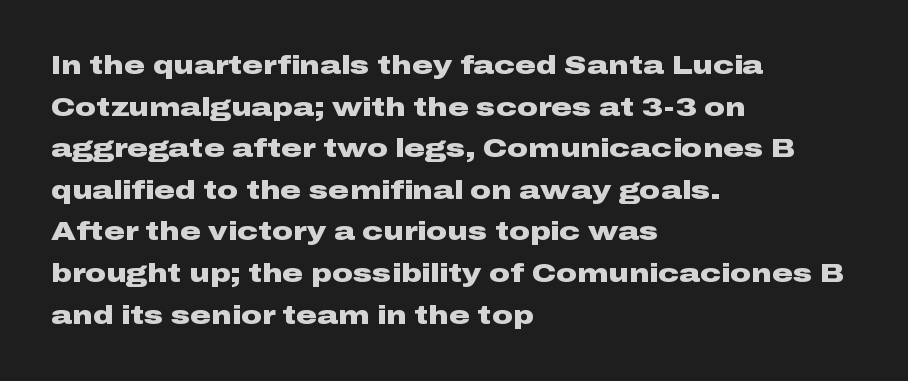
When letters stand straight like this, we call the style roman or upright. Successive baselines arrive at the customary interval. This rendering uses left alignment, leaving the right contour irregular. Notice how thick the strokes are: this is what a full bold looks like.
